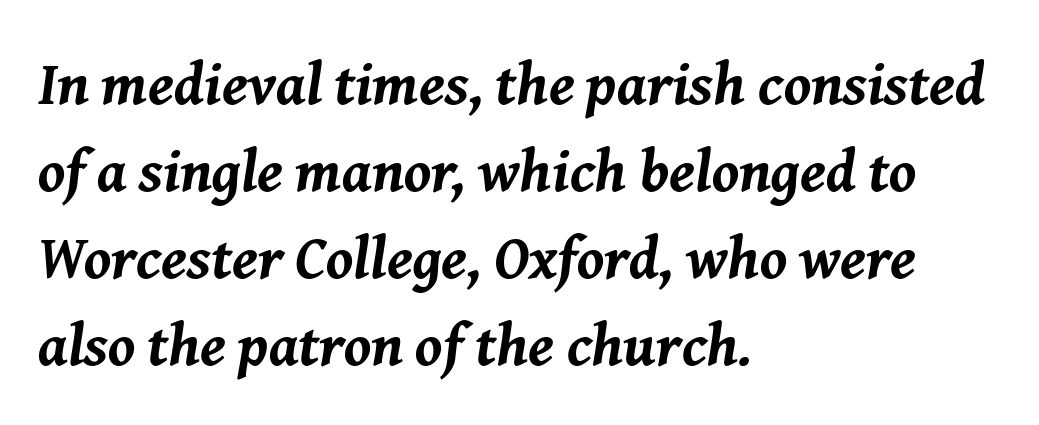
Q: Is the text bold? A: Yes.
Q: Is the text italic (slanted)? A: Yes, it leans right by about 8 degrees.
Q: Is the text underlined? A: No.
Q: How is the paragraph aligned? A: Left-aligned.
Q: Is the spacing between letters normal or unusually wide? A: Normal.
Q: Is the spacing between lines tight, normal or loose? A: Normal.
Q: Width (condensed, normal, or wide)? A: Normal.
Q: Stroke contrast? A: Medium.
Q: x-height? A: Medium.
Q: Monospaced? A: No.
